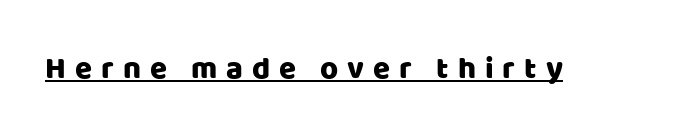
Q: Is the text italic (slanted)? A: No, it is upright.
Q: Is the typeface a serif or a sans-serif typeface? A: Sans-serif.
Q: Is the text underlined? A: Yes.
Q: Is the spacing between letters normal or unusually wide? A: Unusually wide.
Q: Width (condensed, normal, or wide)? A: Normal.
Q: Stroke contrast? A: Low.
Q: x-height? A: Large.
Q: Monospaced? A: No.
